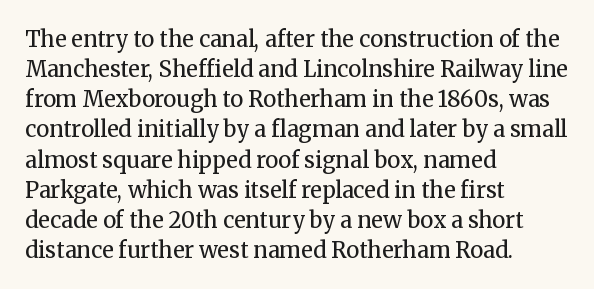
{"italic": "no", "bold": "no", "underline": "no", "align": "left", "line_spacing": "normal", "line_spacing_ratio": 1.37, "letter_spacing": "normal", "letter_spacing_em": 0.0, "glyph_px": 22}
